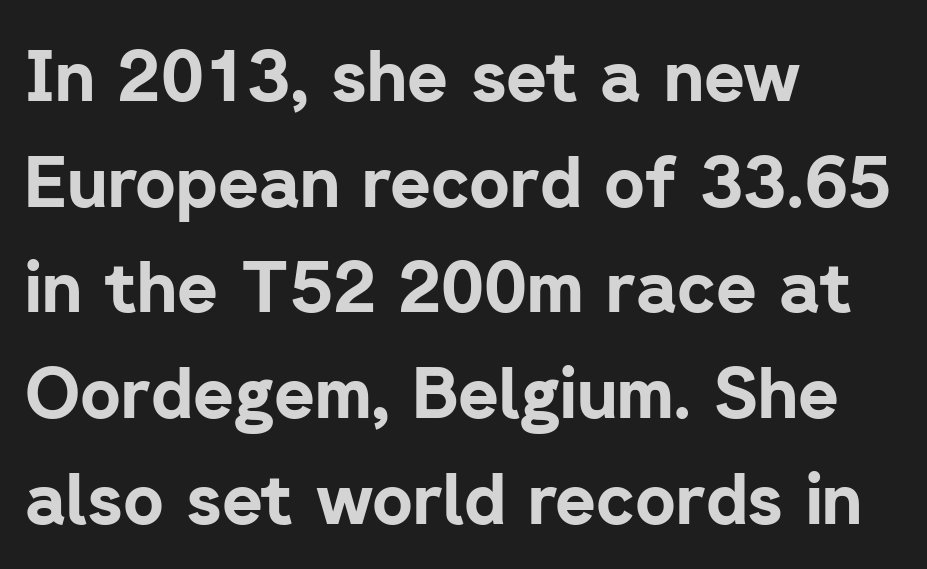
Leading matches the norm, producing a regular column. Plenty of ink on the page — the face is bold. The rag falls on the right side of this text block. Note: no serifs on the glyphs. You could not count columns in this text — the font is proportionally spaced.
